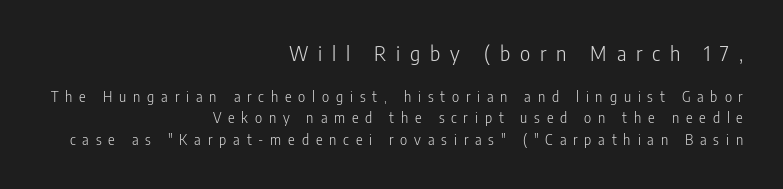
Weight class: somewhere from thin through regular. The lettering holds an erect, upright posture throughout. Scale decreases going downward across the two blocks. The rendering anchors every line to the right-hand side. Someone cranked the tracking dial way up on this one. Rule under the text: the space is simply empty.
